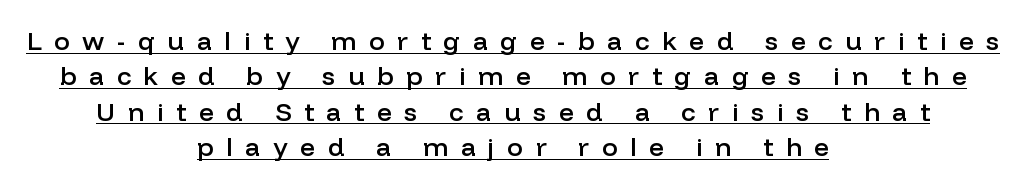
Q: Is the text bold? A: Semi-bold.
Q: Is the text italic (slanted)? A: No, it is upright.
Q: Is the text underlined? A: Yes.
Q: How is the paragraph aligned? A: Centered.
Q: Is the spacing between letters normal or unusually wide? A: Unusually wide.
Q: Is the spacing between lines tight, normal or loose? A: Normal.
